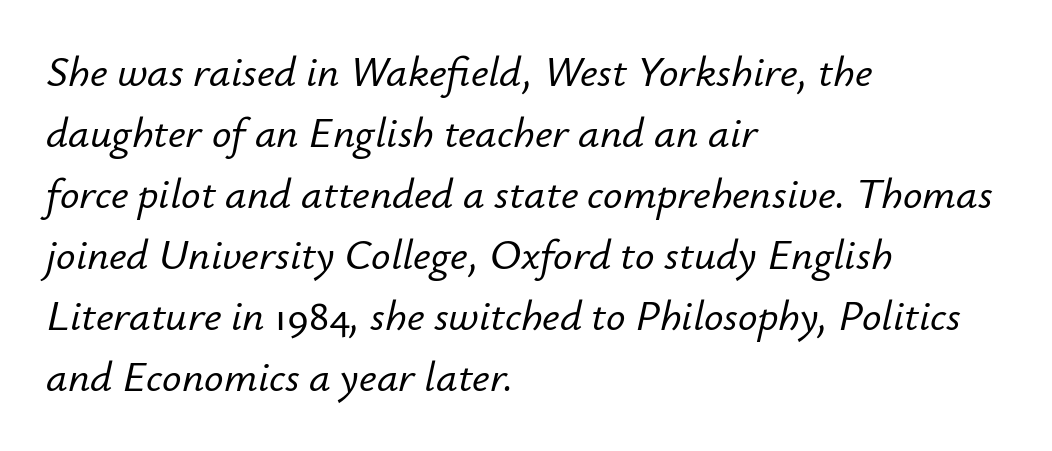
The image shows 43 px text type, italic (leaning right); set left-aligned, normal line spacing (1.42x), normal letter spacing, not underlined; low stroke contrast and a small x-height.
